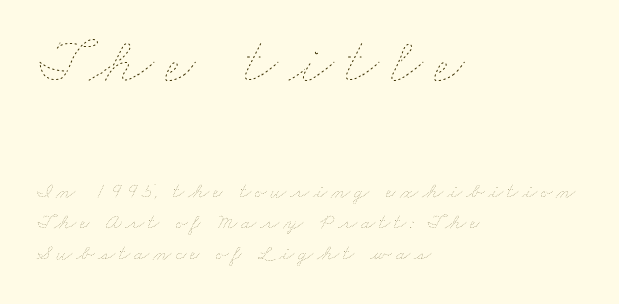
{"bold": "no", "weight": "thin", "width": "wide", "stroke_contrast": "low", "x_height": "small", "monospaced": "no", "underline": "no", "align": "left", "line_spacing": "normal", "line_spacing_ratio": 1.4, "larger_block": "first", "size_ratio": 3.0, "glyph_px": 66}
